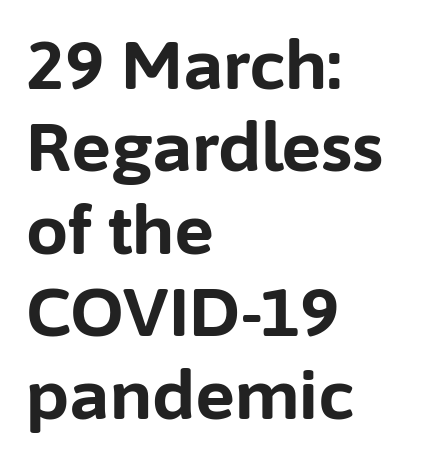
Q: Is the text bold? A: Yes.
Q: Is the text italic (slanted)? A: No, it is upright.
Q: Is the typeface a serif or a sans-serif typeface? A: Sans-serif.
Q: Is the text underlined? A: No.
Q: How is the paragraph aligned? A: Left-aligned.
Q: Is the spacing between letters normal or unusually wide? A: Normal.
Q: Width (condensed, normal, or wide)? A: Normal.
Q: Stroke contrast? A: Low.
Q: x-height? A: Medium.
Q: Monospaced? A: No.
